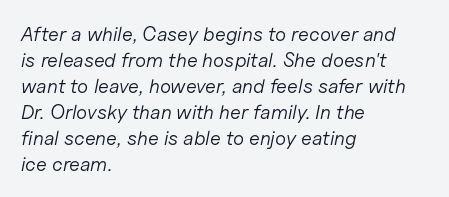
{"italic": "yes", "lean": "right", "slant_degrees": 11, "bold": "no", "underline": "no", "align": "left", "line_spacing": "normal", "line_spacing_ratio": 1.3, "letter_spacing": "normal", "letter_spacing_em": 0.0, "glyph_px": 20}
